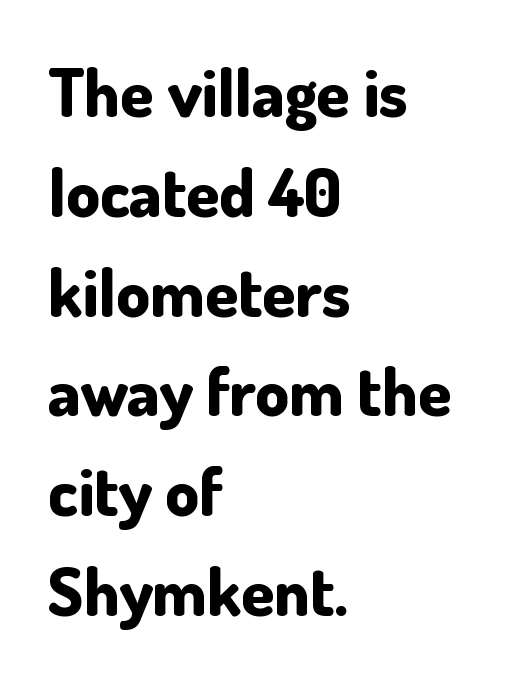
Lines of text with bare space underneath. Look at the tracking — it's just the regular setting, nothing added. As a designer I'd log this as weight 700, bold. The typography opts for an upright posture over an oblique one. The typeface chosen for these lines omits serifs. How would I describe the line gaps? Plain and ordinary.
